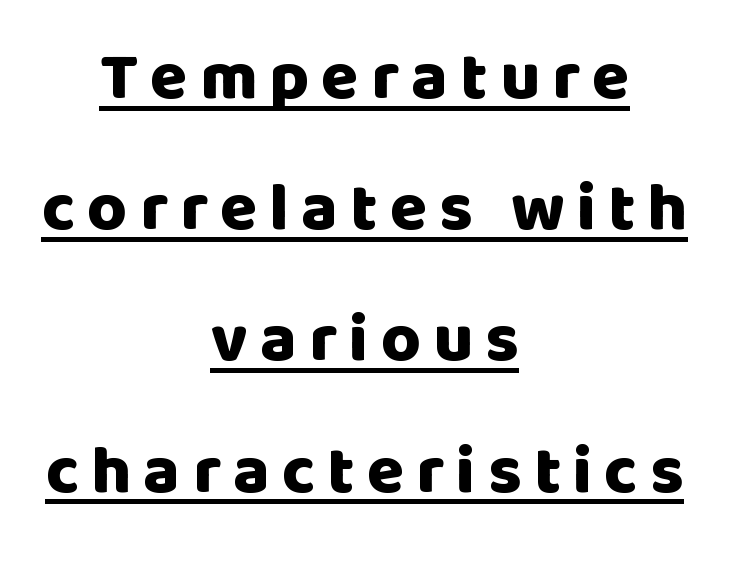
Q: Is the text bold? A: Yes.
Q: Is the text italic (slanted)? A: No, it is upright.
Q: Is the typeface a serif or a sans-serif typeface? A: Sans-serif.
Q: Is the text underlined? A: Yes.
Q: How is the paragraph aligned? A: Centered.
Q: Is the spacing between lines tight, normal or loose? A: Loose.
Q: Width (condensed, normal, or wide)? A: Normal.
Q: Stroke contrast? A: Low.
Q: x-height? A: Large.
Q: Monospaced? A: No.
